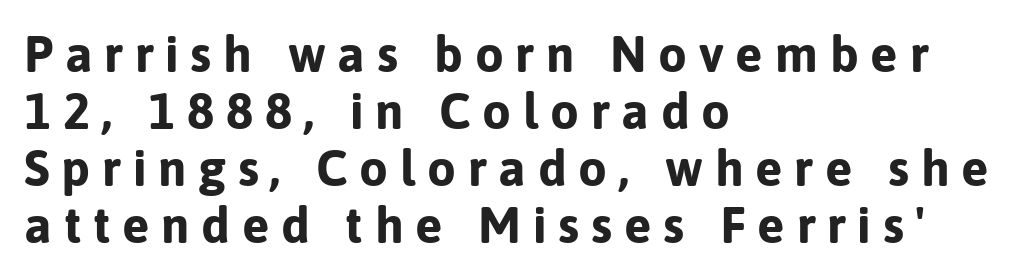
{"serif": "no", "italic": "no", "bold": "yes", "weight": "bold", "width": "normal", "stroke_contrast": "low", "x_height": "medium", "monospaced": "no", "underline": "no", "align": "left", "line_spacing": "tight", "line_spacing_ratio": 1.12, "letter_spacing": "wide", "letter_spacing_em": 0.23, "glyph_px": 51}
